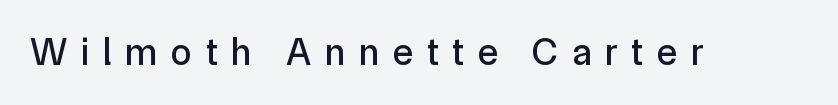
{"serif": "no", "italic": "no", "width": "normal", "x_height": "medium", "monospaced": "no", "underline": "no", "letter_spacing": "wide", "letter_spacing_em": 0.36, "glyph_px": 38}
